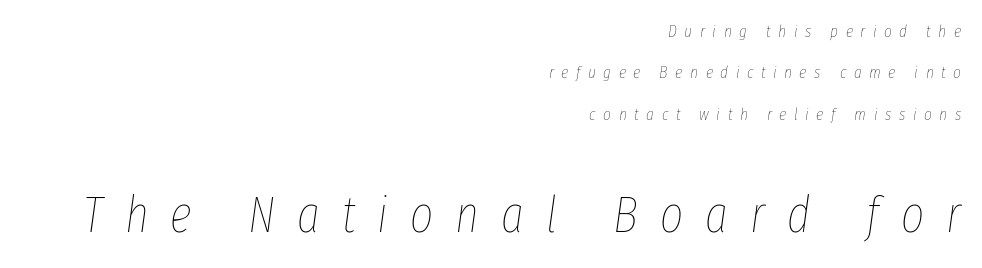
Q: Is the text bold? A: No.
Q: Is the text italic (slanted)? A: Yes, it leans right by about 8 degrees.
Q: Is the text underlined? A: No.
Q: How is the paragraph aligned? A: Right-aligned.
Q: Is the spacing between letters normal or unusually wide? A: Unusually wide.
Q: Is the spacing between lines tight, normal or loose? A: Loose.
Q: Which block of text is set in a larger size, the first (top) or the second (bottom)? A: The second (bottom) one.
Q: Width (condensed, normal, or wide)? A: Condensed.
Q: Stroke contrast? A: Low.
Q: x-height? A: Medium.
Q: Monospaced? A: No.
